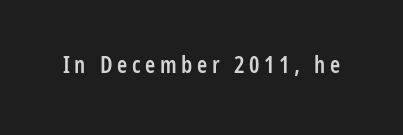
{"italic": "no", "bold": "semi", "underline": "no", "letter_spacing": "wide", "letter_spacing_em": 0.2, "glyph_px": 23}
